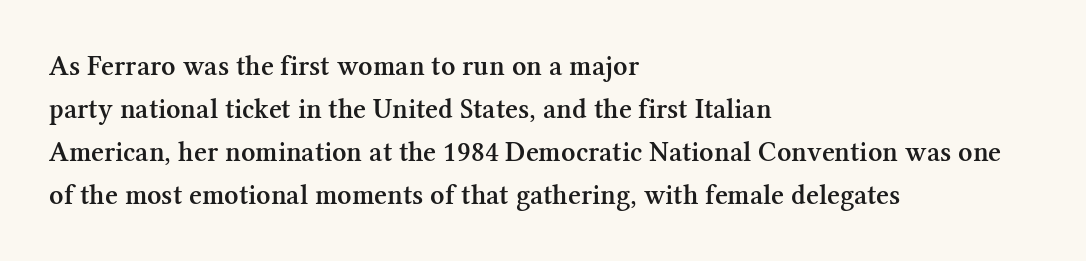
{"serif": "yes", "italic": "no", "bold": "semi", "weight": "semibold", "width": "normal", "stroke_contrast": "medium", "x_height": "medium", "monospaced": "no", "underline": "no", "align": "left", "line_spacing": "normal", "line_spacing_ratio": 1.54, "letter_spacing": "normal", "letter_spacing_em": 0.0, "glyph_px": 28}
